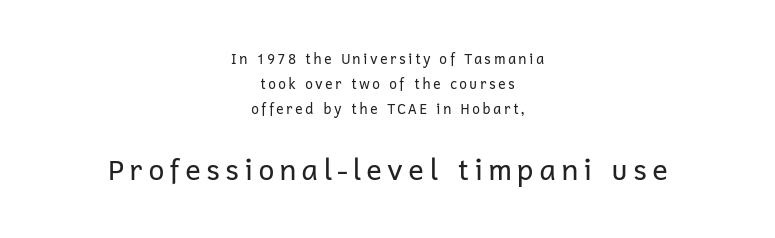
{"serif": "no", "italic": "no", "bold": "no", "weight": "regular", "width": "normal", "stroke_contrast": "low", "x_height": "medium", "monospaced": "no", "underline": "no", "align": "center", "line_spacing_ratio": 1.8, "larger_block": "second", "size_ratio": 2.07, "glyph_px": 29}
